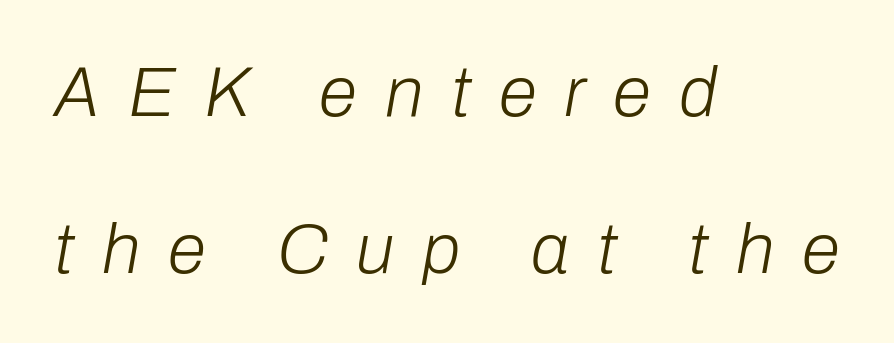
The image shows 70 px light type, italic (leaning right); set left-aligned, loose line spacing (2.25x), unusually wide letter spacing (+0.4 em), not underlined; low stroke contrast and a medium x-height.
